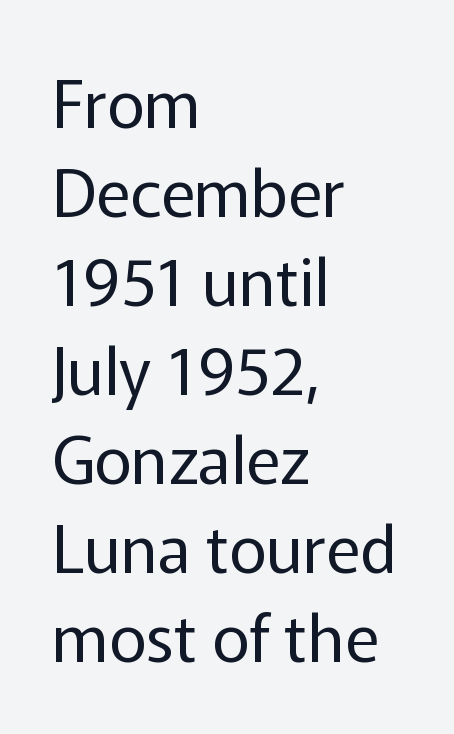
{"serif": "no", "italic": "no", "bold": "no", "weight": "regular", "width": "normal", "stroke_contrast": "low", "x_height": "medium", "monospaced": "no", "underline": "no", "align": "left", "line_spacing": "normal", "line_spacing_ratio": 1.37, "letter_spacing": "normal", "letter_spacing_em": 0.0, "glyph_px": 65}
